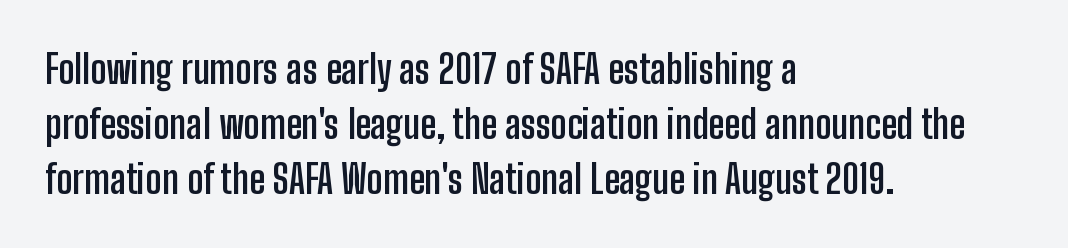
The image shows 39 px semibold, condensed sans-serif type, upright; set left-aligned, normal line spacing (1.41x), normal letter spacing, not underlined; low stroke contrast and a medium x-height.
